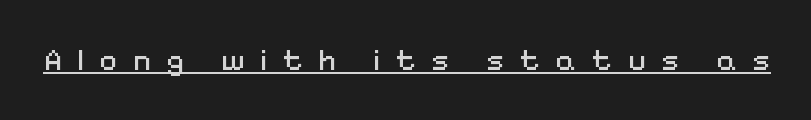
Q: Is the text bold? A: No.
Q: Is the text italic (slanted)? A: No, it is upright.
Q: Is the typeface a serif or a sans-serif typeface? A: Sans-serif.
Q: Is the text underlined? A: Yes.
Q: Is the spacing between letters normal or unusually wide? A: Unusually wide.
Q: Width (condensed, normal, or wide)? A: Normal.
Q: Stroke contrast? A: Medium.
Q: x-height? A: Medium.
Q: Monospaced? A: No.
